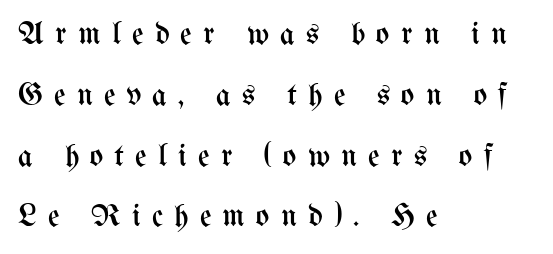
The image shows 32 px regular-weight, condensed type, upright; set left-aligned, loose line spacing (1.9x), unusually wide letter spacing (+0.35 em), not underlined; medium stroke contrast and a medium x-height.
